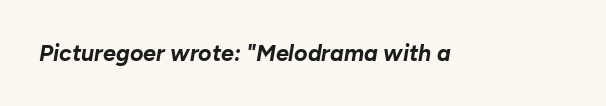
The image shows 23 px bold type, italic (leaning right); set normal letter spacing, not underlined.
